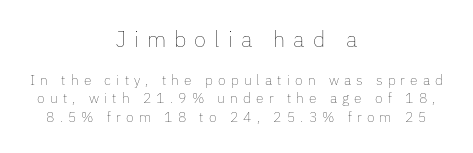
{"italic": "no", "bold": "no", "underline": "no", "align": "center", "line_spacing": "normal", "line_spacing_ratio": 1.33, "letter_spacing": "wide", "letter_spacing_em": 0.36, "larger_block": "first", "size_ratio": 1.57, "glyph_px": 22}
